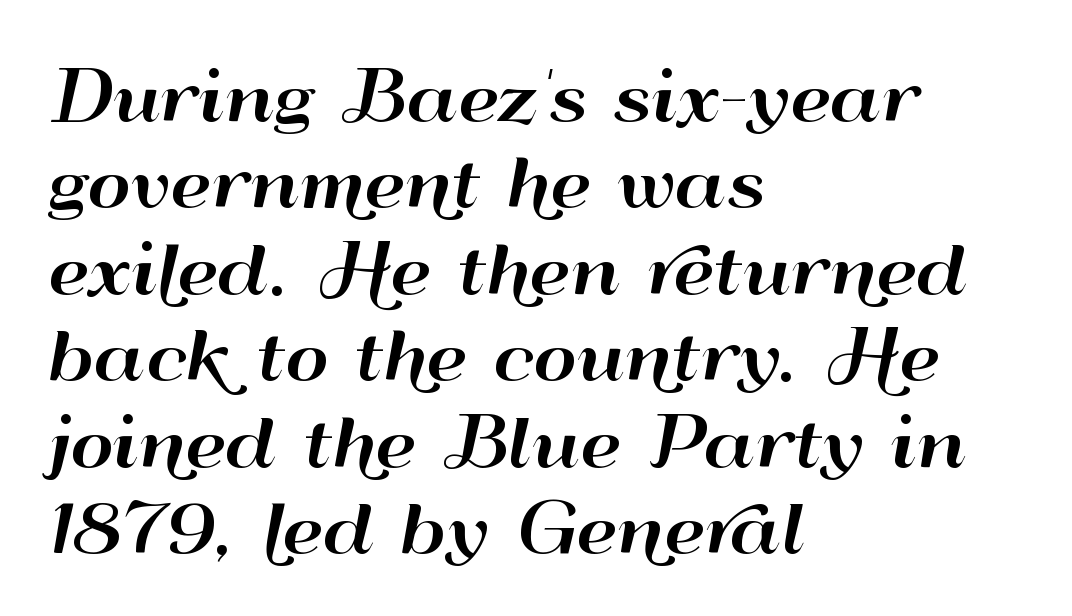
Grotesque or geometric, the face here clearly has no serifs. Notice how descenders clear the ascenders below comfortably — that's standard leading. Looks like regular typesetting: each glyph gets only the width it needs.
